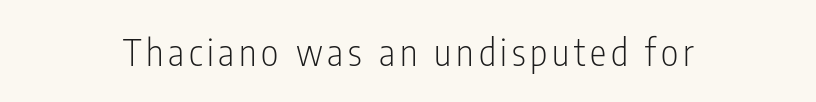
{"serif": "no", "italic": "no", "bold": "no", "weight": "light", "width": "condensed", "stroke_contrast": "low", "x_height": "medium", "monospaced": "no", "underline": "no", "align": "center", "glyph_px": 37}
